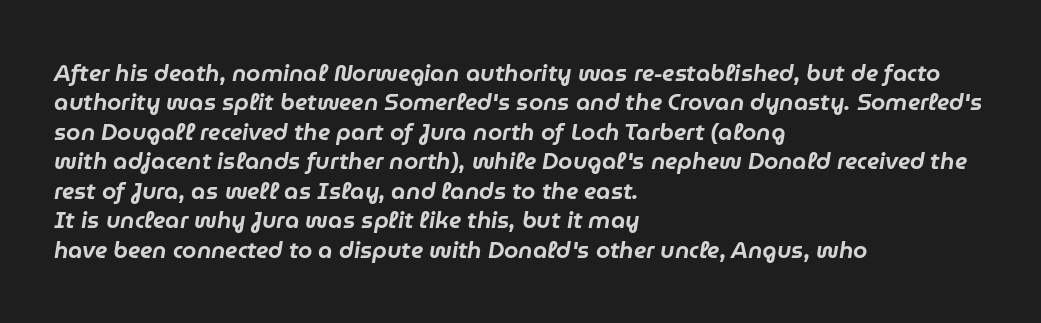
The image shows 23 px text type, italic (leaning right); set left-aligned, normal line spacing (1.28x), normal letter spacing, not underlined.
